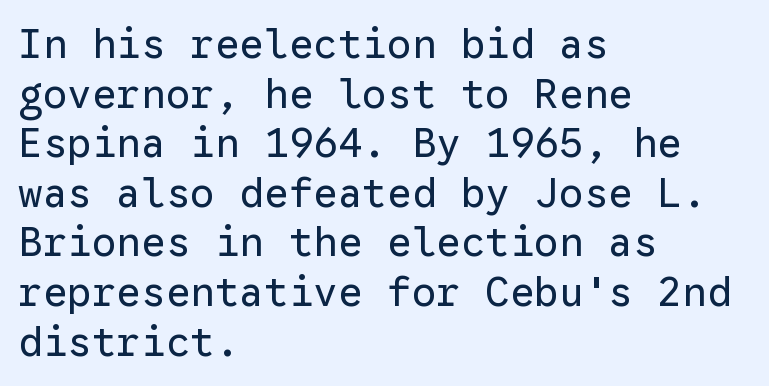
Stems and bowls with no extra thickness — not bold. Horizontal alignment here is leftward, the default for most running prose. Quick note: underline off. In terms of letterform style, serifs are entirely absent.
